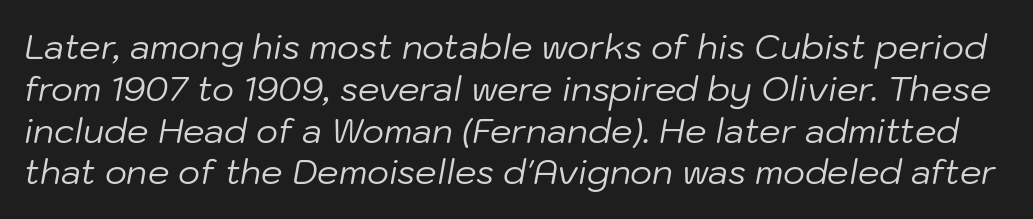
Q: Is the text bold? A: No.
Q: Is the text italic (slanted)? A: Yes, it leans right by about 10 degrees.
Q: Is the text underlined? A: No.
Q: Is the spacing between letters normal or unusually wide? A: Normal.
Q: Width (condensed, normal, or wide)? A: Normal.
Q: Stroke contrast? A: Low.
Q: x-height? A: Medium.
Q: Monospaced? A: No.
